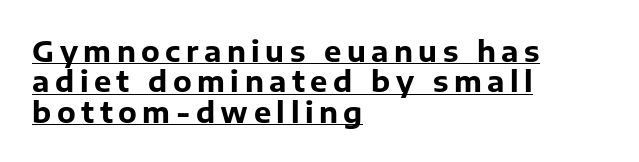
Q: Is the text bold? A: Yes.
Q: Is the text italic (slanted)? A: No, it is upright.
Q: Is the typeface a serif or a sans-serif typeface? A: Sans-serif.
Q: Is the text underlined? A: Yes.
Q: How is the paragraph aligned? A: Left-aligned.
Q: Is the spacing between lines tight, normal or loose? A: Tight.
Q: Width (condensed, normal, or wide)? A: Normal.
Q: Stroke contrast? A: Low.
Q: x-height? A: Medium.
Q: Monospaced? A: No.
